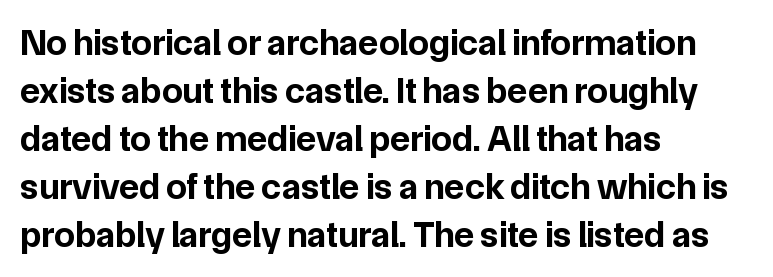
{"serif": "no", "italic": "no", "bold": "yes", "weight": "bold", "width": "normal", "stroke_contrast": "low", "x_height": "medium", "monospaced": "no", "underline": "no", "align": "left", "line_spacing": "normal", "line_spacing_ratio": 1.3, "letter_spacing": "normal", "letter_spacing_em": 0.0, "glyph_px": 37}
